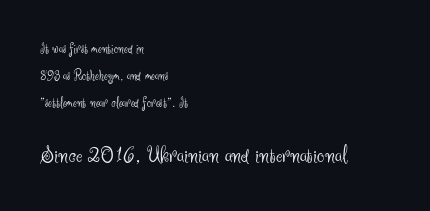
Q: Is the text bold? A: No.
Q: Is the text italic (slanted)? A: No, it is upright.
Q: Is the text underlined? A: No.
Q: How is the paragraph aligned? A: Left-aligned.
Q: Is the spacing between letters normal or unusually wide? A: Normal.
Q: Is the spacing between lines tight, normal or loose? A: Loose.
Q: Which block of text is set in a larger size, the first (top) or the second (bottom)? A: The second (bottom) one.
